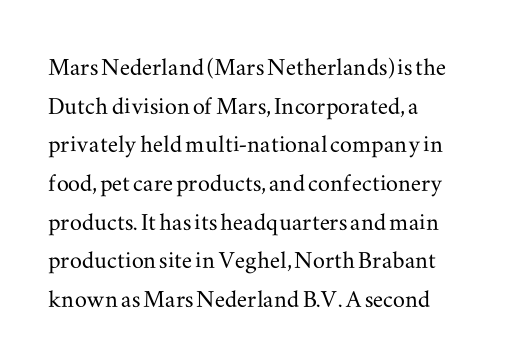
The image shows 30 px wide serif type, upright; set left-aligned, normal line spacing (1.29x), normal letter spacing, not underlined; medium stroke contrast and a small x-height.
